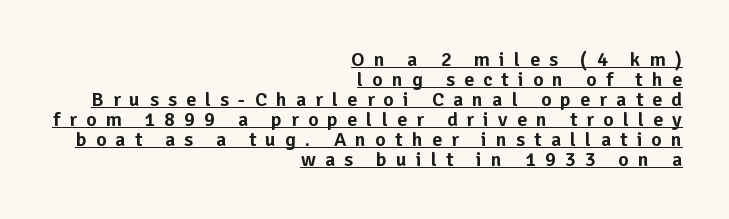
The image shows 20 px text type, upright; set right-aligned, tight line spacing (1.0x), unusually wide letter spacing (+0.46 em), underlined.
